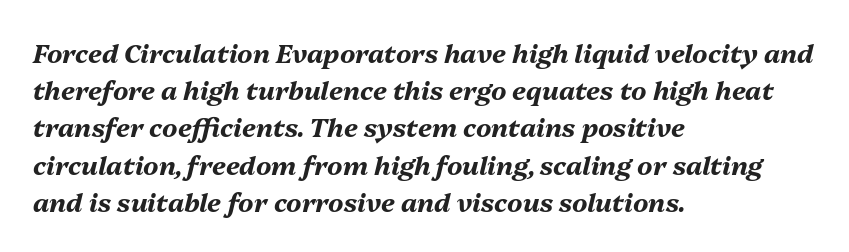
{"italic": "yes", "lean": "right", "slant_degrees": 13, "bold": "yes", "underline": "no", "align": "left", "line_spacing": "normal", "line_spacing_ratio": 1.43, "letter_spacing": "normal", "letter_spacing_em": 0.0, "glyph_px": 26}
